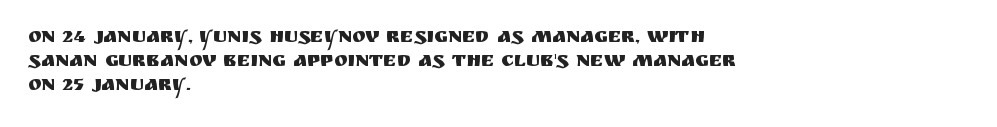
The image shows 20 px text type, upright; set left-aligned, line spacing 1.21x, normal letter spacing, not underlined.
